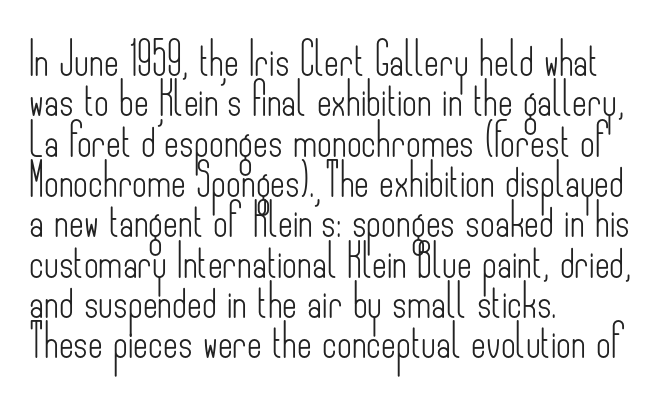
The image shows 32 px light, condensed sans-serif type, upright; set left-aligned, normal line spacing (1.26x), normal letter spacing, not underlined; low stroke contrast and a small x-height.
